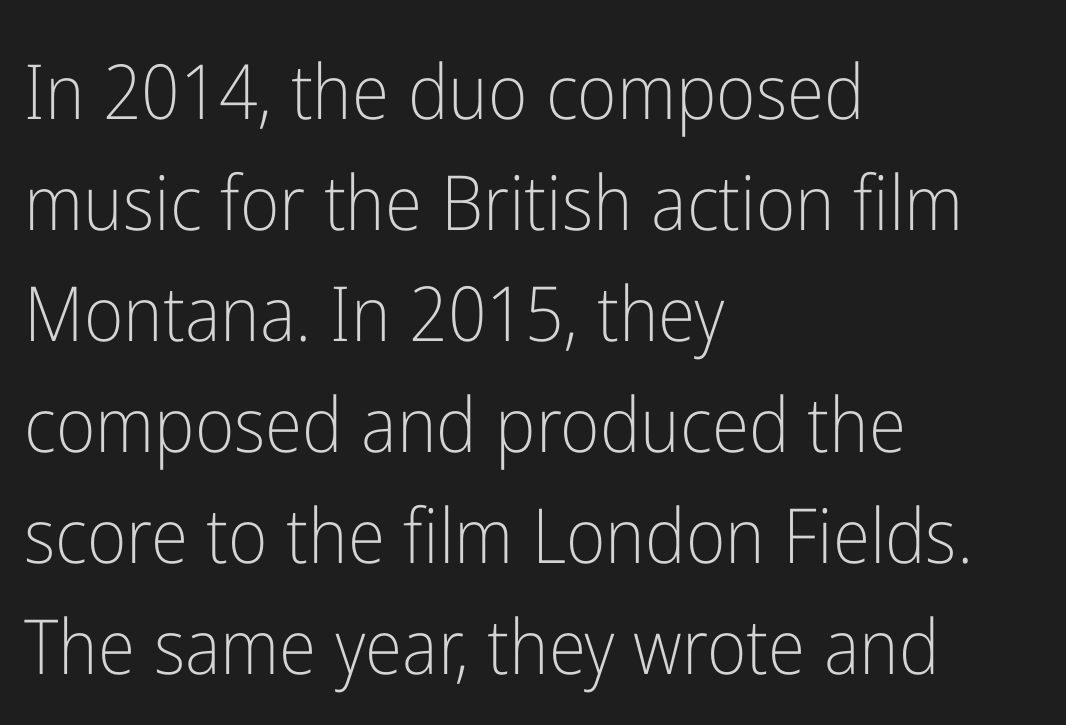
Typeset ragged right — the left edge is the straight one. On a weight scale, this lands at 450 or below. Line spacing here is normal. Nobody touched the tracking dial on this one. Font category for this specimen: sans-serif. Ascenders rise straight up at ninety degrees.
